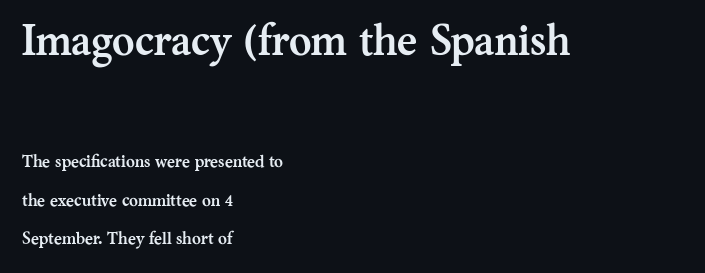
{"serif": "yes", "italic": "no", "bold": "yes", "weight": "semibold", "width": "normal", "stroke_contrast": "medium", "x_height": "medium", "monospaced": "no", "underline": "no", "align": "left", "line_spacing": "loose", "line_spacing_ratio": 2.27, "letter_spacing": "normal", "letter_spacing_em": 0.0, "larger_block": "first", "size_ratio": 2.53, "glyph_px": 43}
